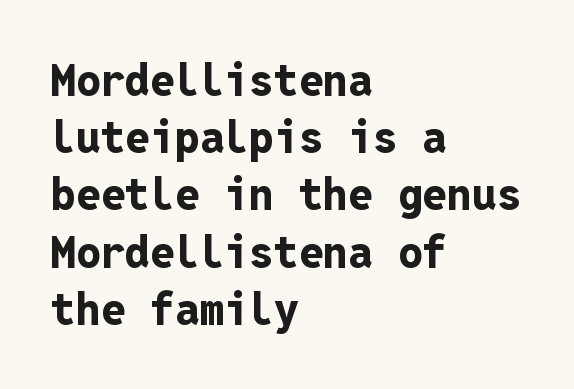
{"serif": "no", "italic": "no", "bold": "yes", "weight": "bold", "width": "normal", "stroke_contrast": "low", "x_height": "medium", "monospaced": "yes", "underline": "no", "align": "left", "line_spacing": "normal", "line_spacing_ratio": 1.3, "letter_spacing": "normal", "letter_spacing_em": 0.0, "glyph_px": 44}
